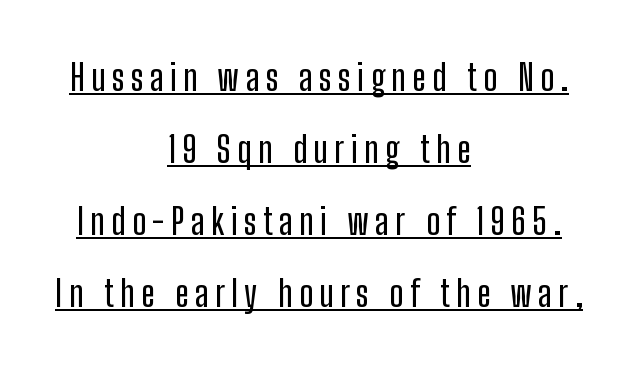
The image shows 36 px condensed sans-serif type, upright; set centered, loose line spacing (2.0x), underlined; low stroke contrast and a medium x-height.
